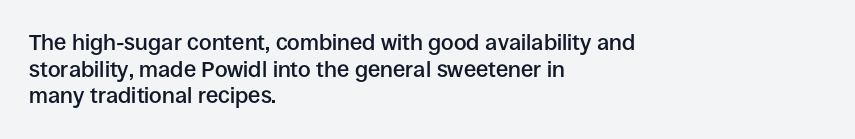
No word sits above an underline. The setting favours the left margin, as ordinary paragraphs usually do. This is the in-between weight designers call semibold or demi. This is the regular roman posture of the typeface. Observe the ordinary spacing: letters are neighbours, not strangers.
